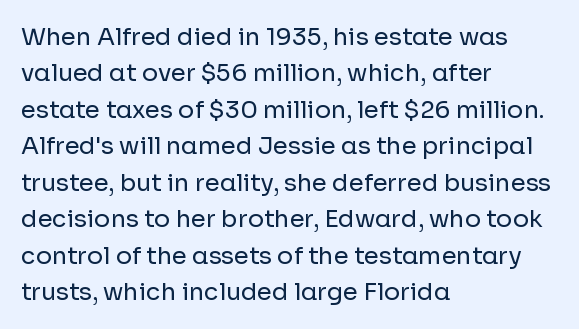
The foot of each line stays bare and open. These lines stack with their left ends in a neat column. Italic: no, the glyphs are upright roman. These lines sit exactly where default settings would place them.
